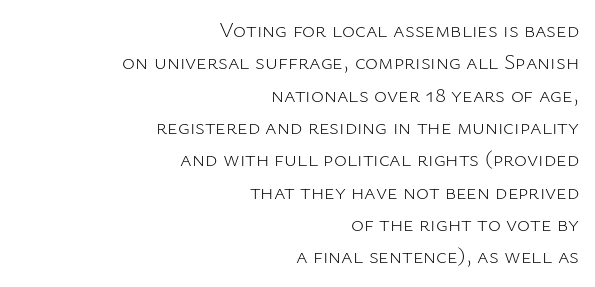
The image shows 22 px text type, upright; set right-aligned, normal line spacing (1.47x), normal letter spacing, not underlined.
